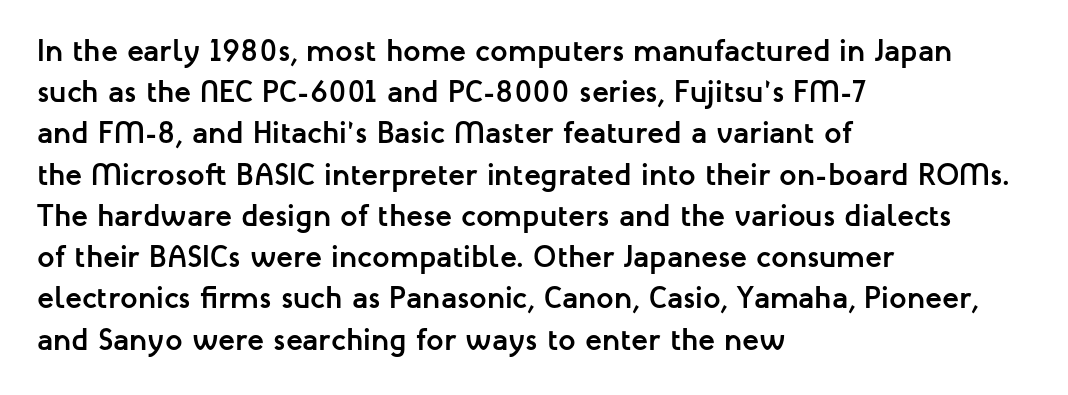
The image shows 31 px semibold sans-serif type, upright; set left-aligned, normal line spacing (1.33x), normal letter spacing, not underlined; low stroke contrast and a medium x-height.
